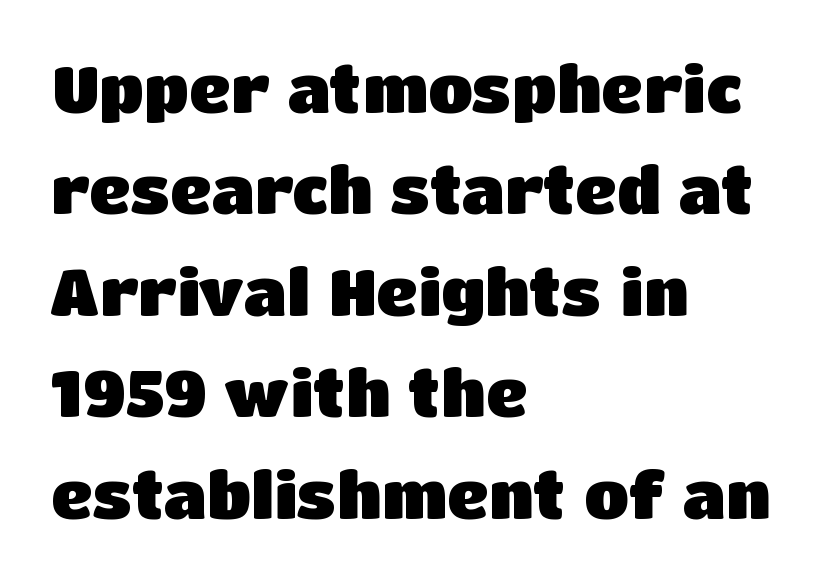
The image shows 65 px heavy sans-serif type, upright; set left-aligned, normal line spacing (1.56x), normal letter spacing, not underlined; low stroke contrast and a large x-height.
